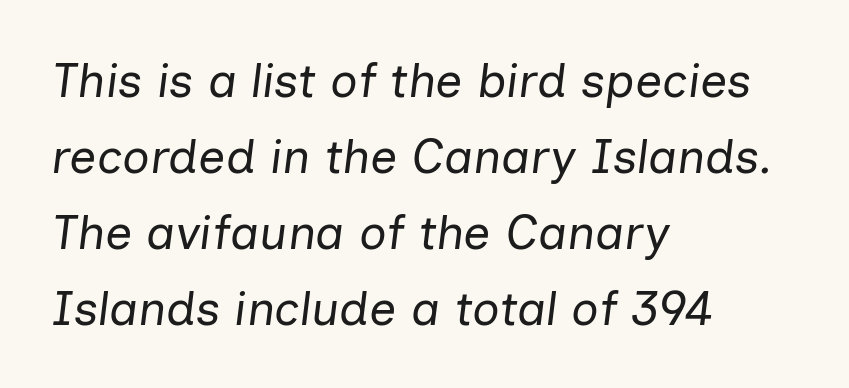
The typesetting does not lean heavy: it is not bold. What's the leading like? Ordinary, nothing unusual. The glyphs are unaccompanied by any horizontal stroke below them. In CSS terms this would be text-align: left.
